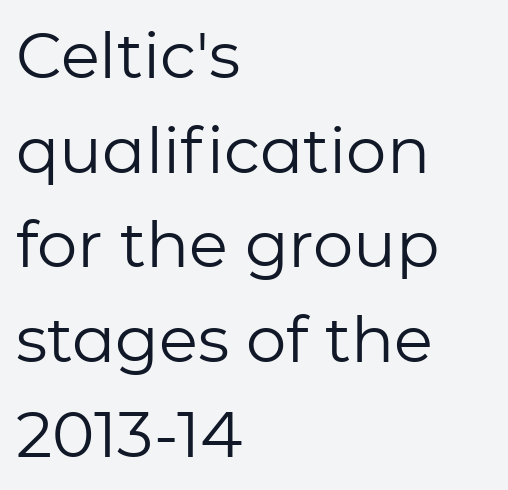
The characters are drawn with everyday or finer stroke widths. The axis of the letterforms is exactly vertical. The zone under the glyphs is completely vacant. A sans-serif font was chosen for this passage.
